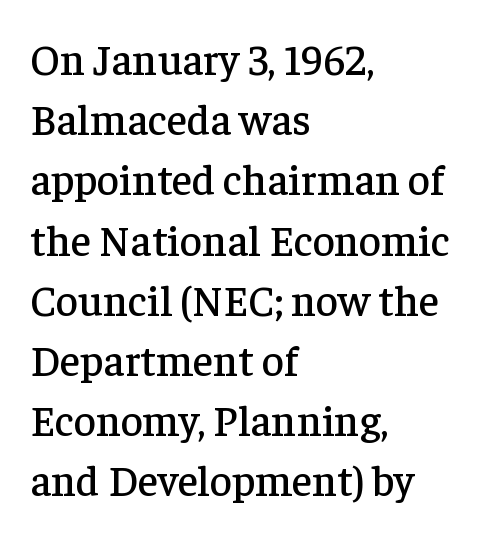
{"serif": "yes", "italic": "no", "width": "normal", "stroke_contrast": "low", "x_height": "medium", "monospaced": "no", "underline": "no", "align": "left", "line_spacing": "normal", "line_spacing_ratio": 1.4, "letter_spacing": "normal", "letter_spacing_em": 0.0, "glyph_px": 43}
